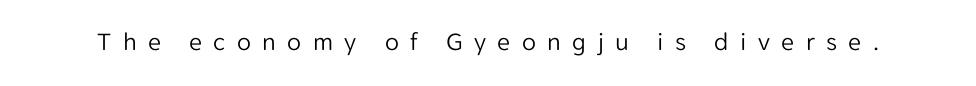
The glyphs are unaccompanied by any horizontal stroke below them. This is the regular roman posture of the typeface. Think standard paragraph weight, or any step lighter than that. The tracking jumps out immediately: characters are airy and widely separated.
